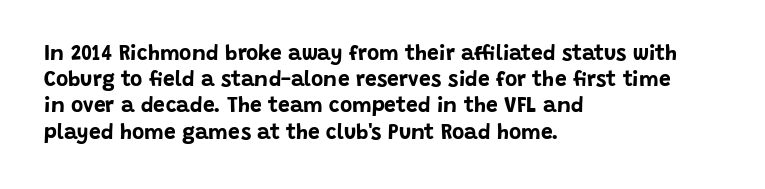
Q: Is the text bold? A: Yes.
Q: Is the text italic (slanted)? A: No, it is upright.
Q: Is the text underlined? A: No.
Q: How is the paragraph aligned? A: Left-aligned.
Q: Is the spacing between letters normal or unusually wide? A: Normal.
Q: Is the spacing between lines tight, normal or loose? A: Normal.
